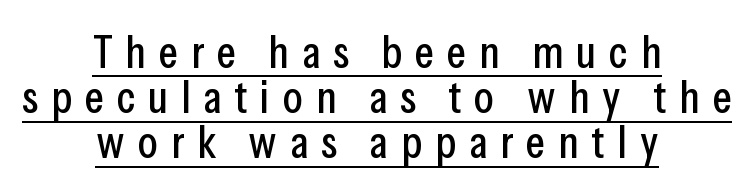
Q: Is the text italic (slanted)? A: No, it is upright.
Q: Is the typeface a serif or a sans-serif typeface? A: Sans-serif.
Q: Is the text underlined? A: Yes.
Q: How is the paragraph aligned? A: Centered.
Q: Is the spacing between letters normal or unusually wide? A: Unusually wide.
Q: Is the spacing between lines tight, normal or loose? A: Tight.
Q: Width (condensed, normal, or wide)? A: Condensed.
Q: Stroke contrast? A: Low.
Q: x-height? A: Medium.
Q: Monospaced? A: No.
